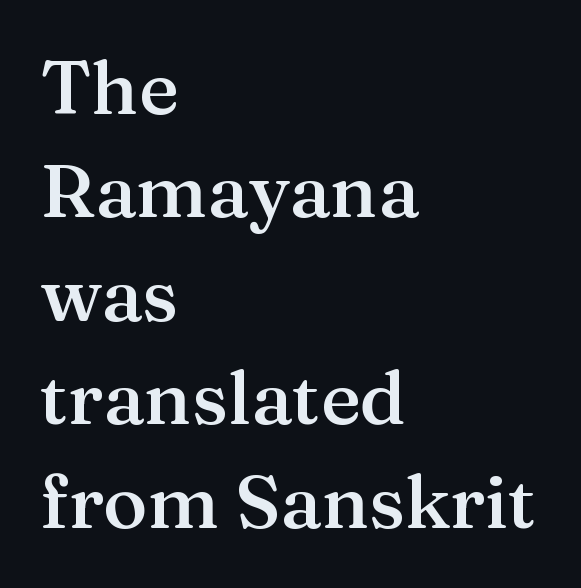
{"serif": "yes", "italic": "no", "bold": "semi", "weight": "semibold", "width": "normal", "stroke_contrast": "medium", "x_height": "medium", "monospaced": "no", "underline": "no", "align": "left", "line_spacing": "normal", "line_spacing_ratio": 1.38, "letter_spacing": "normal", "letter_spacing_em": 0.0, "glyph_px": 75}
